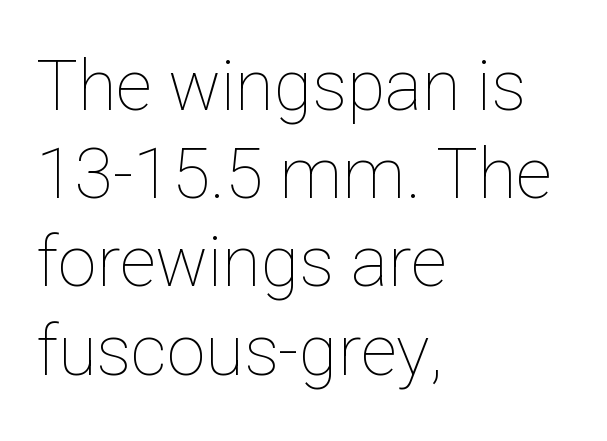
{"italic": "no", "bold": "no", "weight": "thin", "width": "normal", "stroke_contrast": "low", "x_height": "medium", "monospaced": "no", "underline": "no", "align": "left", "line_spacing": "normal", "line_spacing_ratio": 1.26, "letter_spacing": "normal", "letter_spacing_em": 0.0, "glyph_px": 70}
